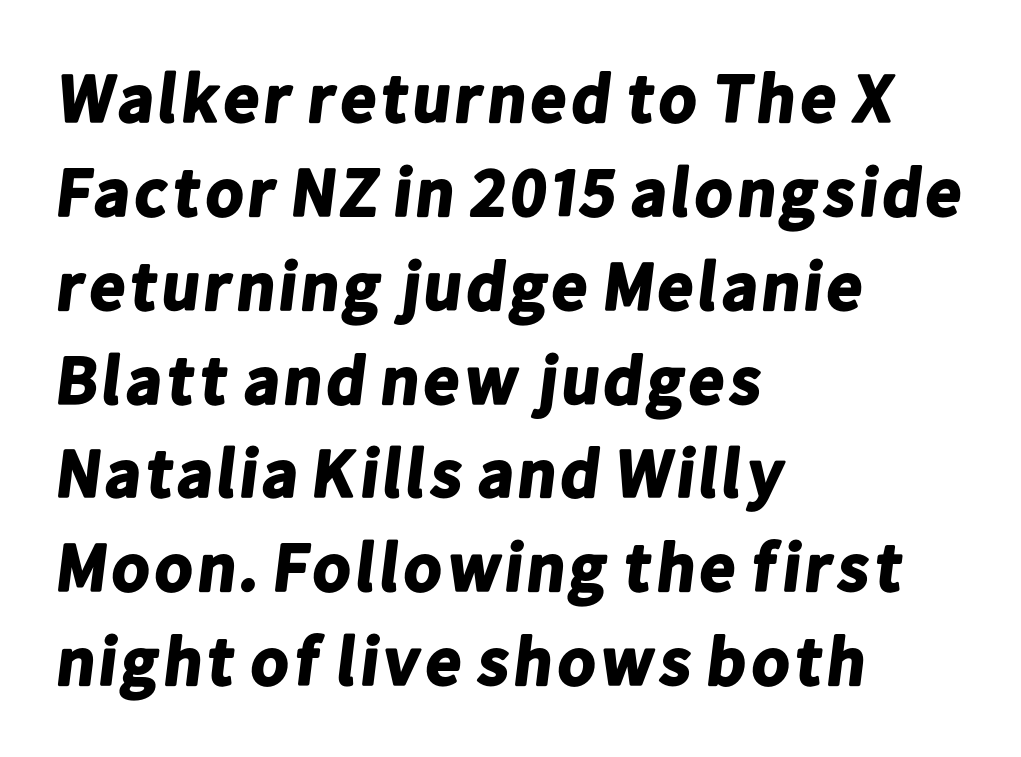
The image shows 69 px bold sans-serif type; set left-aligned, normal line spacing (1.36x), normal letter spacing, not underlined; low stroke contrast and a medium x-height.
